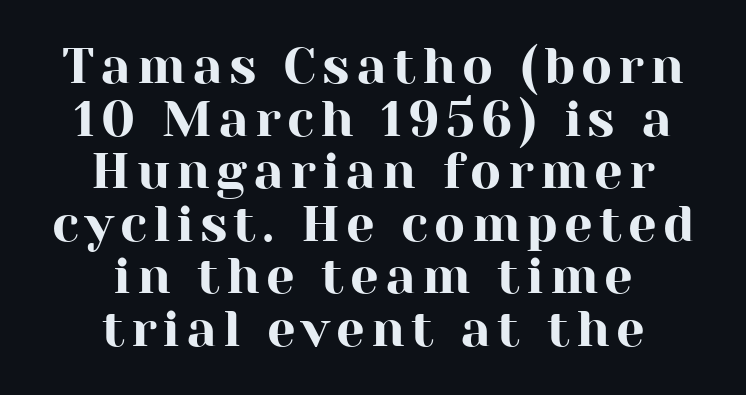
The block of text is dense from top to bottom, with scant space between rows. Does the copy run flush right? No — it is centered line by line. Underlining? Definitely not there. The rendering uses natural spacing where letterforms have individual widths.
